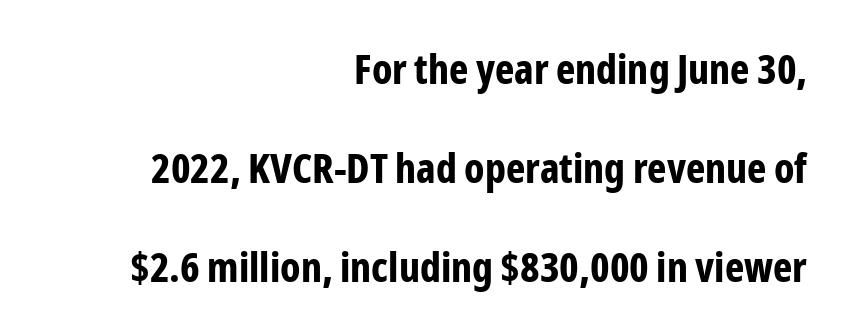
{"serif": "no", "italic": "no", "bold": "yes", "weight": "bold", "width": "condensed", "stroke_contrast": "low", "x_height": "medium", "monospaced": "no", "underline": "no", "align": "right", "line_spacing": "loose", "line_spacing_ratio": 2.41, "letter_spacing": "normal", "letter_spacing_em": 0.0, "glyph_px": 41}
